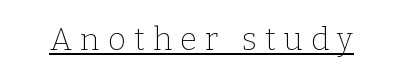
Here the glyphs are tracked loosely, breaking word shapes into spaced letters. On a weight scale, this lands at 450 or below. Looks like regular typesetting: each glyph gets only the width it needs. Emphasis is given by a line drawn under the lettering.
